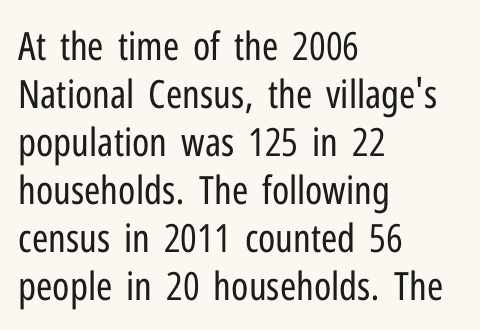
The type is set solid horizontally, with unmodified tracking. A classic flush-left, rag-right setting is used for this passage. The rendering uses natural spacing where letterforms have individual widths. The weight would be labelled regular, book, light, or lighter still. The characters display no serif detailing; their extremities are plain.
